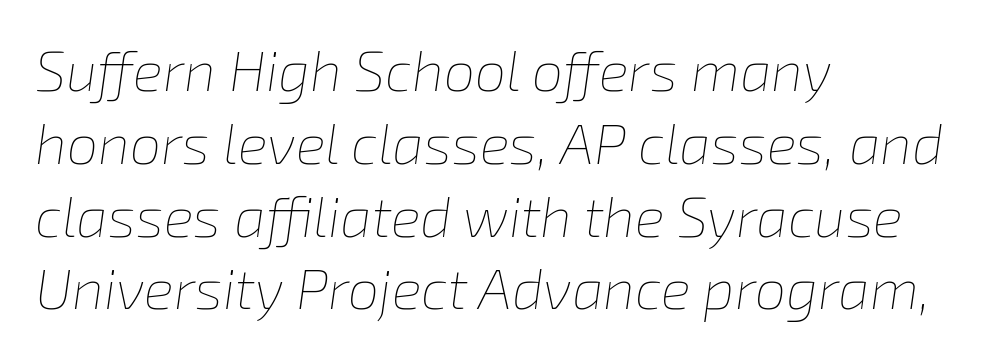
The string is rendered with underlining switched off. Here the designer chose a conventional face with non-uniform glyph widths. Italic? Definitely — the glyphs are oblique. Students, note that the glyphs here touch the page at normal intervals. Weight: regular or lighter. Visually the block forms a straight wall on the left and a jagged coastline on the right.
